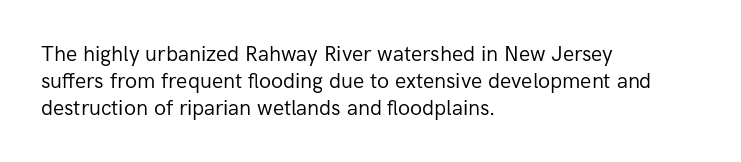
These lines keep a tight, regular rhythm from letter to letter. The rows are spaced the way most documents space them. Nothing heavy about these letters — not bold at all. A roman cut, with each character standing at attention. Check under the words: just untouched page. All the whitespace from short lines collects on the right.
